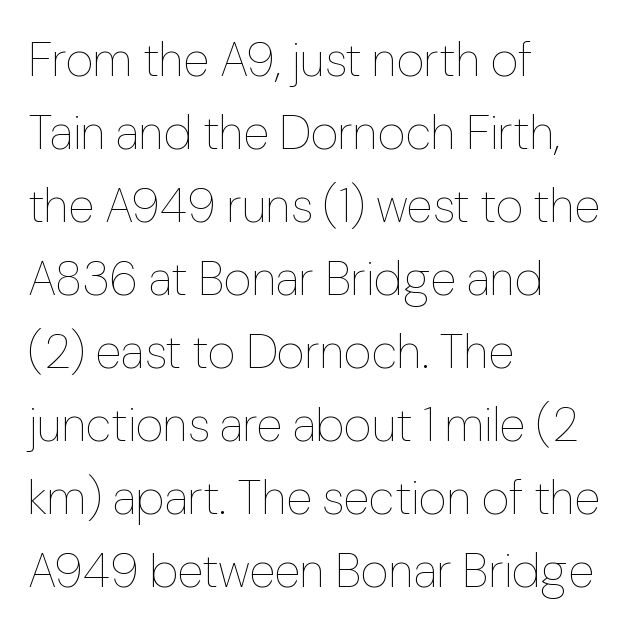
{"italic": "no", "bold": "no", "weight": "thin", "width": "normal", "stroke_contrast": "low", "x_height": "medium", "monospaced": "no", "underline": "no", "align": "left", "line_spacing": "normal", "line_spacing_ratio": 1.52, "letter_spacing": "normal", "letter_spacing_em": 0.0, "glyph_px": 48}
